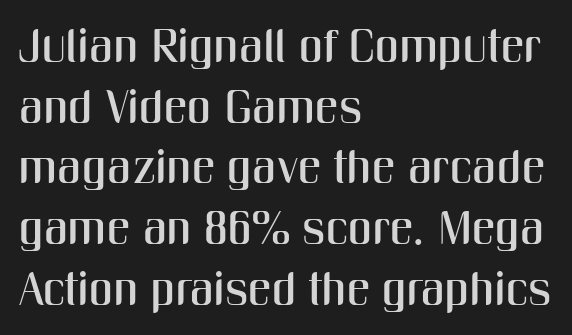
Q: Is the text italic (slanted)? A: No, it is upright.
Q: Is the typeface a serif or a sans-serif typeface? A: Sans-serif.
Q: Is the text underlined? A: No.
Q: How is the paragraph aligned? A: Left-aligned.
Q: Is the spacing between letters normal or unusually wide? A: Normal.
Q: Is the spacing between lines tight, normal or loose? A: Normal.
Q: Width (condensed, normal, or wide)? A: Condensed.
Q: Stroke contrast? A: Medium.
Q: x-height? A: Medium.
Q: Monospaced? A: No.
